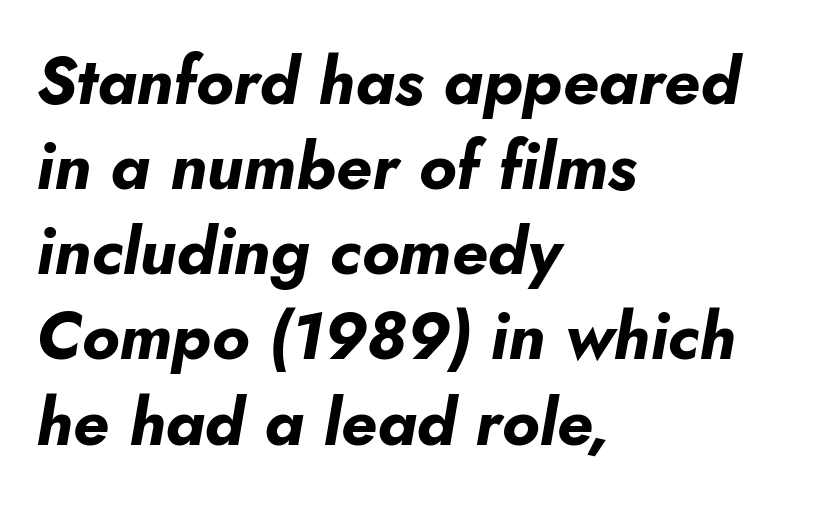
{"italic": "yes", "lean": "right", "slant_degrees": 10, "bold": "yes", "weight": "bold", "width": "normal", "stroke_contrast": "low", "x_height": "small", "monospaced": "no", "underline": "no", "align": "left", "line_spacing": "normal", "line_spacing_ratio": 1.29, "letter_spacing": "normal", "letter_spacing_em": 0.0, "glyph_px": 66}
